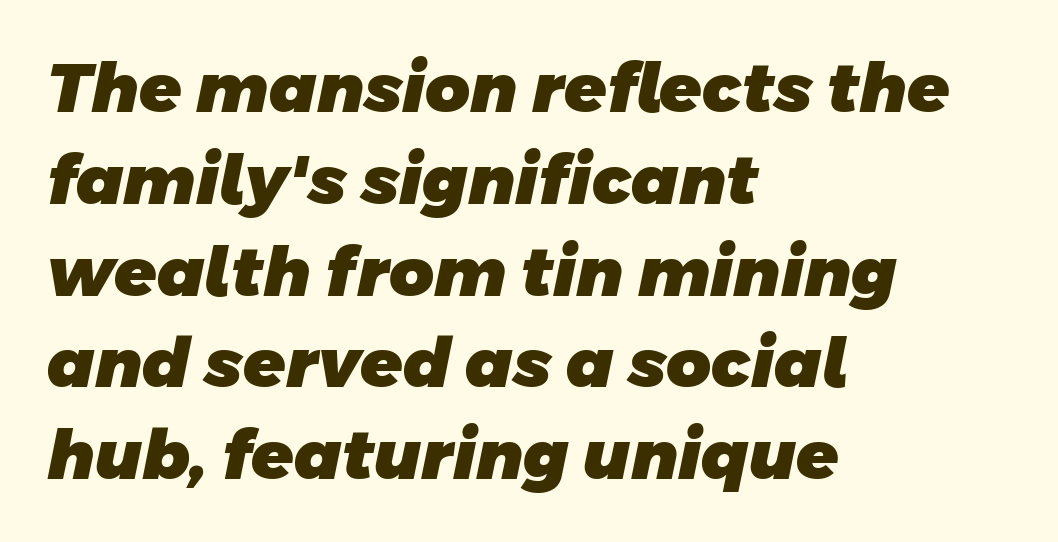
{"serif": "no", "bold": "yes", "weight": "heavy", "width": "normal", "stroke_contrast": "low", "x_height": "large", "monospaced": "no", "underline": "no", "align": "left", "line_spacing": "normal", "line_spacing_ratio": 1.33, "letter_spacing": "normal", "letter_spacing_em": 0.0, "glyph_px": 69}
